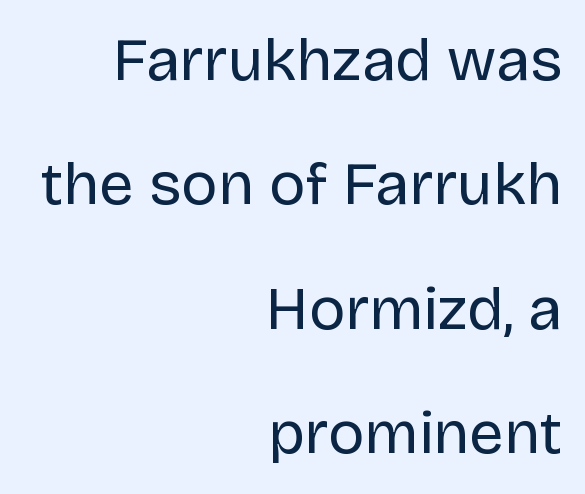
Q: Is the text bold? A: No.
Q: Is the text italic (slanted)? A: No, it is upright.
Q: Is the typeface a serif or a sans-serif typeface? A: Sans-serif.
Q: Is the text underlined? A: No.
Q: How is the paragraph aligned? A: Right-aligned.
Q: Is the spacing between letters normal or unusually wide? A: Normal.
Q: Is the spacing between lines tight, normal or loose? A: Loose.
Q: Width (condensed, normal, or wide)? A: Normal.
Q: Stroke contrast? A: Low.
Q: x-height? A: Large.
Q: Monospaced? A: No.
